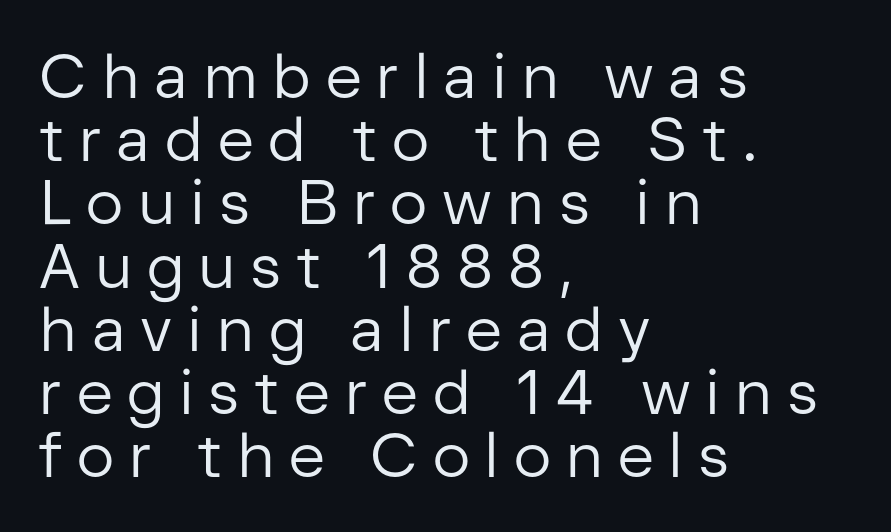
The image shows 62 px regular-weight sans-serif type, upright; set left-aligned, tight line spacing (1.02x), unusually wide letter spacing (+0.24 em), not underlined; low stroke contrast and a medium x-height.
